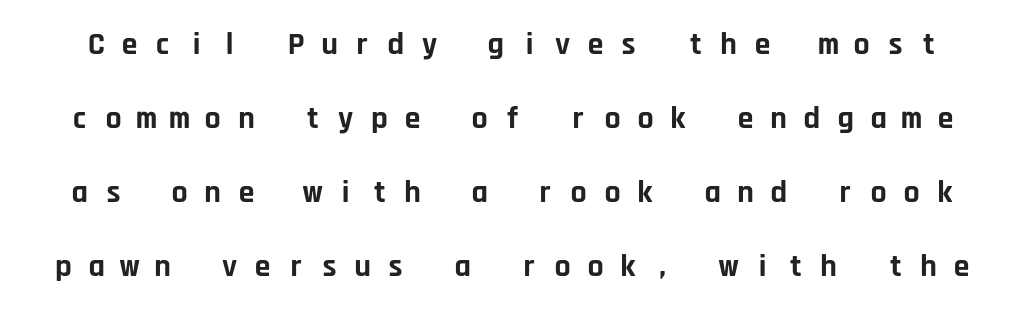
The image shows 32 px bold sans-serif type, upright, monospaced; set loose line spacing (2.31x), unusually wide letter spacing (+0.44 em), not underlined; low stroke contrast and a large x-height.
